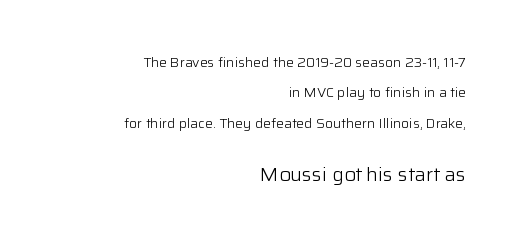
Q: Is the text bold? A: No.
Q: Is the text italic (slanted)? A: No, it is upright.
Q: Is the text underlined? A: No.
Q: How is the paragraph aligned? A: Right-aligned.
Q: Is the spacing between letters normal or unusually wide? A: Normal.
Q: Is the spacing between lines tight, normal or loose? A: Loose.
Q: Which block of text is set in a larger size, the first (top) or the second (bottom)? A: The second (bottom) one.
